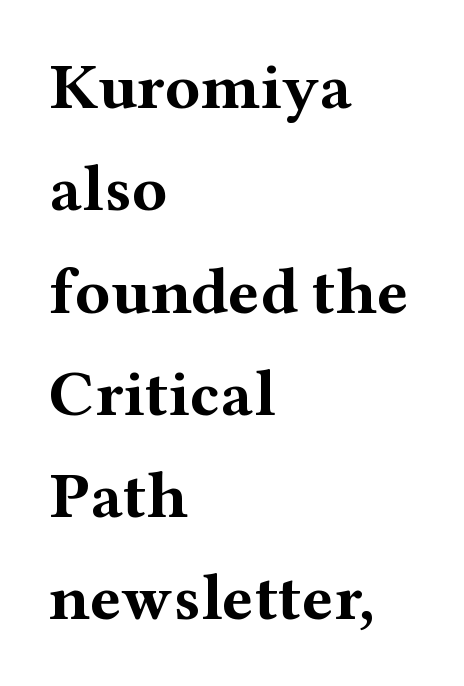
{"serif": "yes", "italic": "no", "bold": "yes", "weight": "bold", "width": "wide", "stroke_contrast": "medium", "x_height": "medium", "monospaced": "no", "underline": "no", "align": "left", "line_spacing": "normal", "line_spacing_ratio": 1.55, "letter_spacing": "normal", "letter_spacing_em": 0.0, "glyph_px": 66}
